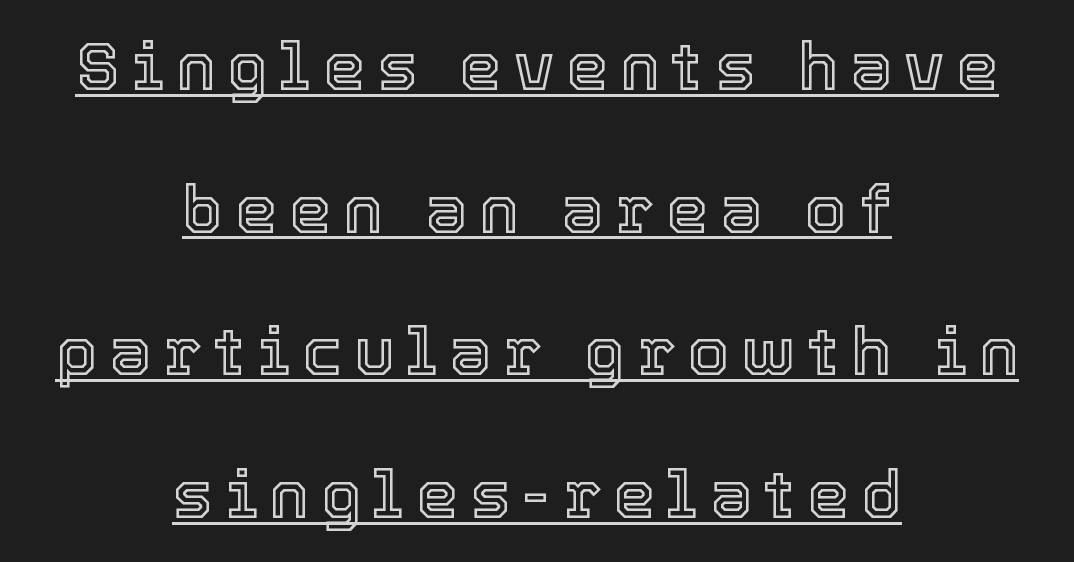
The image shows 67 px text type, upright; set centered, loose line spacing (2.13x), underlined; a medium x-height.
